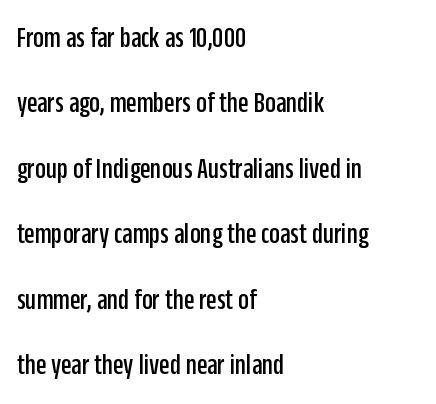
The image shows 30 px condensed sans-serif type, upright; set left-aligned, loose line spacing (2.18x), normal letter spacing, not underlined; low stroke contrast and a large x-height.
